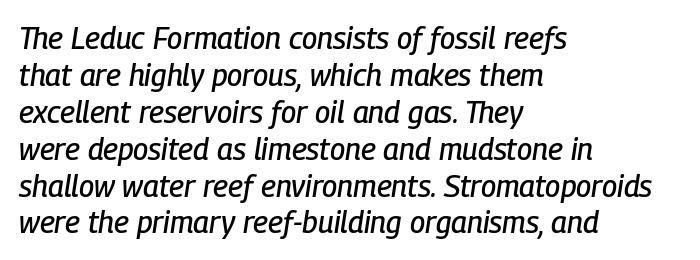
{"italic": "yes", "lean": "right", "slant_degrees": 9, "width": "condensed", "stroke_contrast": "low", "x_height": "medium", "monospaced": "no", "underline": "no", "align": "left", "line_spacing_ratio": 1.23, "letter_spacing": "normal", "letter_spacing_em": 0.0, "glyph_px": 30}
